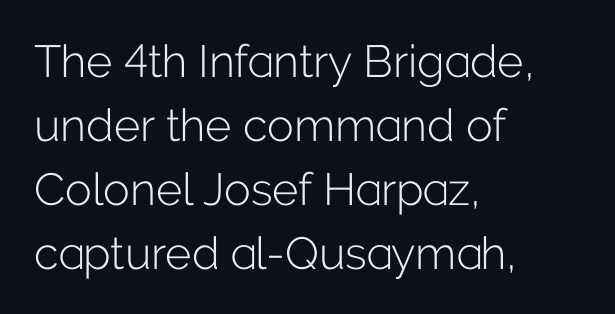
Q: Is the text bold? A: No.
Q: Is the text italic (slanted)? A: No, it is upright.
Q: Is the typeface a serif or a sans-serif typeface? A: Sans-serif.
Q: Is the text underlined? A: No.
Q: How is the paragraph aligned? A: Left-aligned.
Q: Is the spacing between letters normal or unusually wide? A: Normal.
Q: Is the spacing between lines tight, normal or loose? A: Normal.
Q: Width (condensed, normal, or wide)? A: Normal.
Q: Stroke contrast? A: Low.
Q: x-height? A: Medium.
Q: Monospaced? A: No.
